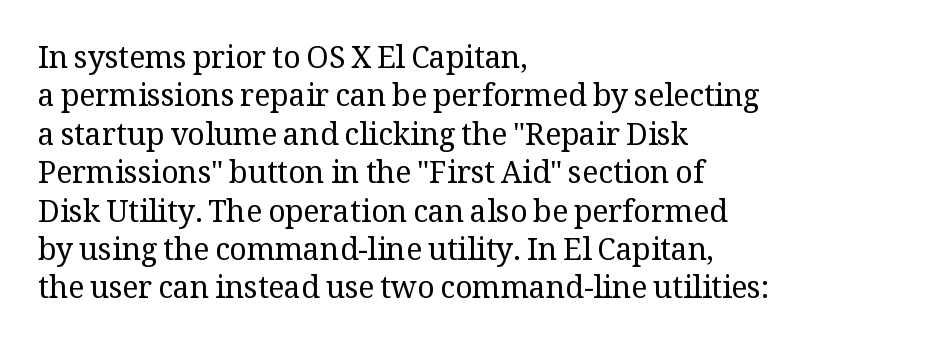
{"serif": "yes", "italic": "no", "bold": "no", "weight": "regular", "width": "normal", "stroke_contrast": "medium", "x_height": "medium", "monospaced": "no", "underline": "no", "align": "left", "line_spacing": "normal", "line_spacing_ratio": 1.28, "letter_spacing": "normal", "letter_spacing_em": 0.0, "glyph_px": 30}
